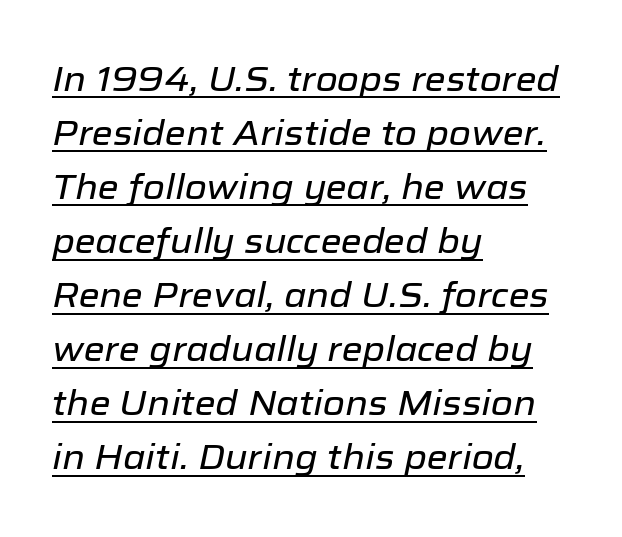
Q: Is the text italic (slanted)? A: Yes, it leans right by about 12 degrees.
Q: Is the text underlined? A: Yes.
Q: How is the paragraph aligned? A: Left-aligned.
Q: Is the spacing between letters normal or unusually wide? A: Normal.
Q: Is the spacing between lines tight, normal or loose? A: Normal.
Q: Width (condensed, normal, or wide)? A: Normal.
Q: Stroke contrast? A: Low.
Q: x-height? A: Medium.
Q: Monospaced? A: No.
